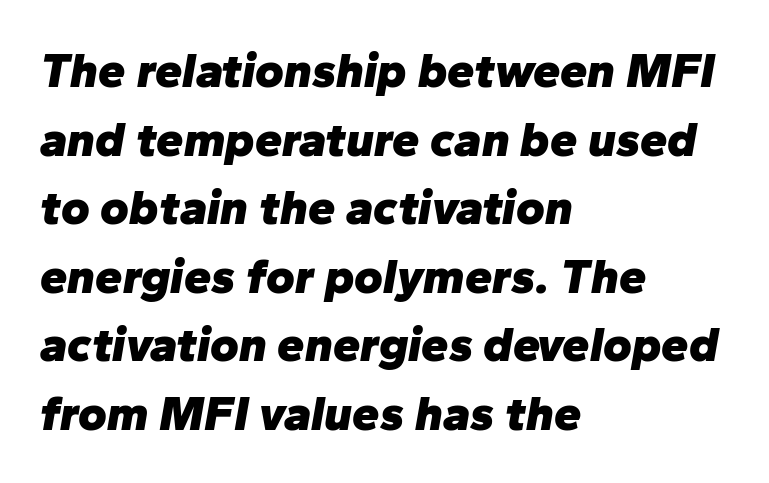
Characters follow at the spacing the type designer built in. Descenders are the only things crossing below the line. Emphasis by weight is at full strength: bold. The glyphs look as if they've been sheared to an angle. Left-aligned paragraph, ragged on the right. In terms of leading, this rendering sits right in the middle.
